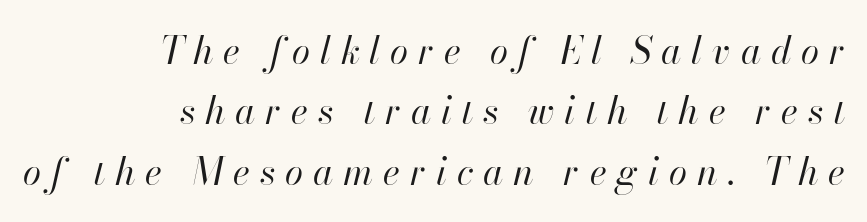
Q: Is the text bold? A: No.
Q: Is the text italic (slanted)? A: Yes, it leans right by about 13 degrees.
Q: Is the text underlined? A: No.
Q: How is the paragraph aligned? A: Right-aligned.
Q: Is the spacing between letters normal or unusually wide? A: Unusually wide.
Q: Is the spacing between lines tight, normal or loose? A: Normal.
Q: Width (condensed, normal, or wide)? A: Normal.
Q: Stroke contrast? A: High.
Q: x-height? A: Small.
Q: Monospaced? A: No.
